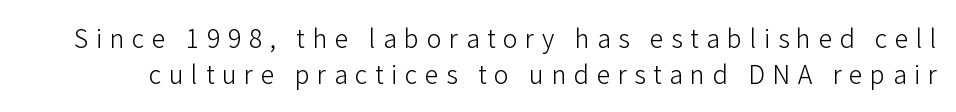
The image shows 25 px text type, upright; set normal line spacing (1.46x), unusually wide letter spacing (+0.3 em), not underlined.
